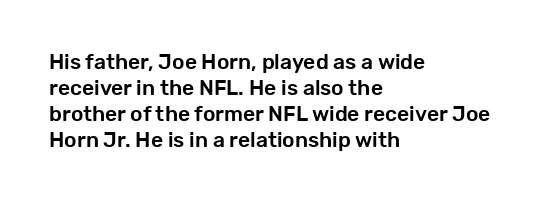
Q: Is the text italic (slanted)? A: No, it is upright.
Q: Is the text underlined? A: No.
Q: How is the paragraph aligned? A: Left-aligned.
Q: Is the spacing between letters normal or unusually wide? A: Normal.
